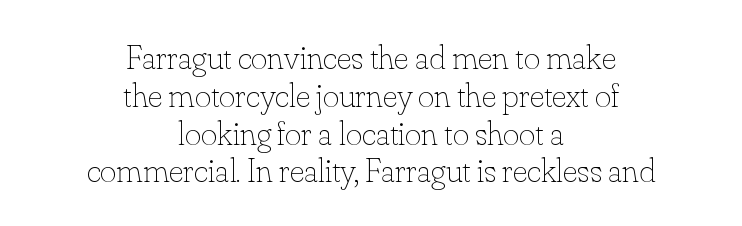
A clean baseline with only descenders dipping below it. Is there any slant? The stems are plumb. The typesetter chose a symmetrical, centered arrangement here. Is this a heavy cut? Hardly; it is regular or lighter. Is the letter spacing exaggerated? No — it looks like the ordinary default.
